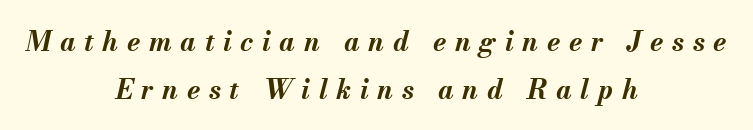
The image shows 27 px bold type, italic (leaning right); set centered, line spacing 1.76x, unusually wide letter spacing (+0.32 em), not underlined.
